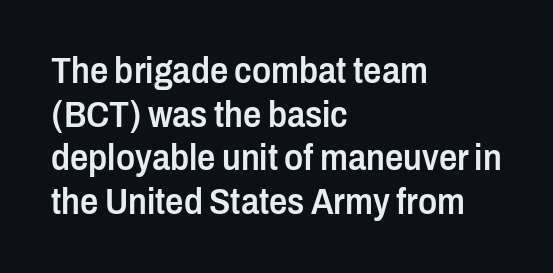
{"serif": "no", "italic": "no", "bold": "semi", "weight": "semibold", "width": "condensed", "stroke_contrast": "low", "x_height": "medium", "monospaced": "no", "underline": "no", "align": "left", "line_spacing_ratio": 1.21, "letter_spacing": "normal", "letter_spacing_em": 0.0, "glyph_px": 36}
